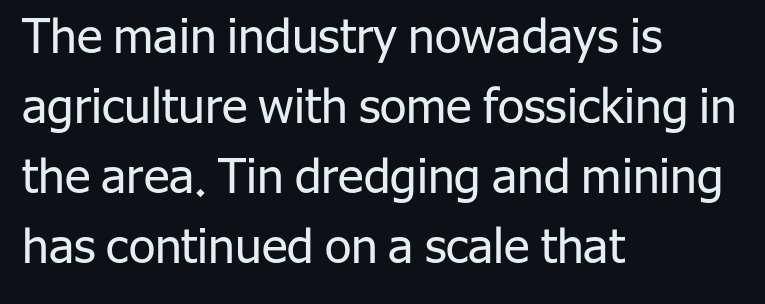
The passage shown is typeset with a sans-serif family. Stem width sits at or under what a default text font uses. What's the leading like? Ordinary, nothing unusual. Looks like regular typesetting: each glyph gets only the width it needs.
